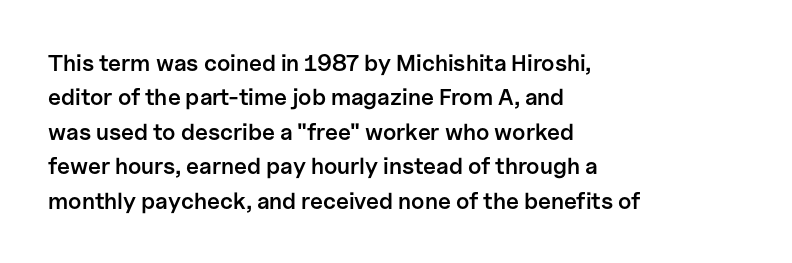
The image shows 23 px text type, upright; set left-aligned, normal line spacing (1.5x), normal letter spacing, not underlined.
